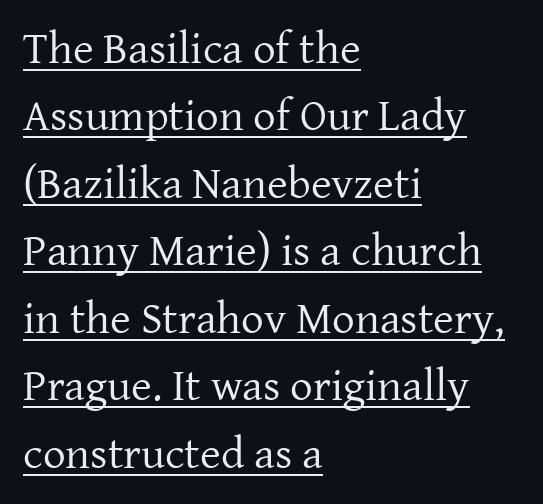
{"serif": "yes", "italic": "no", "bold": "no", "weight": "regular", "width": "normal", "stroke_contrast": "low", "x_height": "medium", "monospaced": "no", "underline": "yes", "align": "left", "line_spacing": "normal", "line_spacing_ratio": 1.5, "letter_spacing": "normal", "letter_spacing_em": 0.0, "glyph_px": 45}
